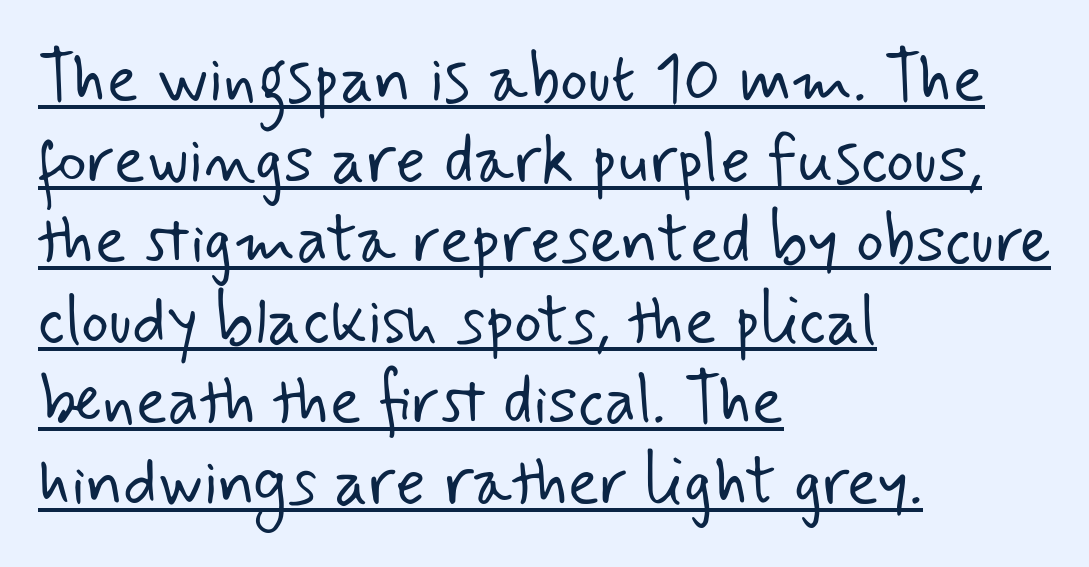
There is no visible air inserted between adjacent glyphs. Casual observation: everything's shoved over to the left. Does a line run under the words? Yes, clearly. Here the designer chose a conventional face with non-uniform glyph widths. Classification — sans serif.
